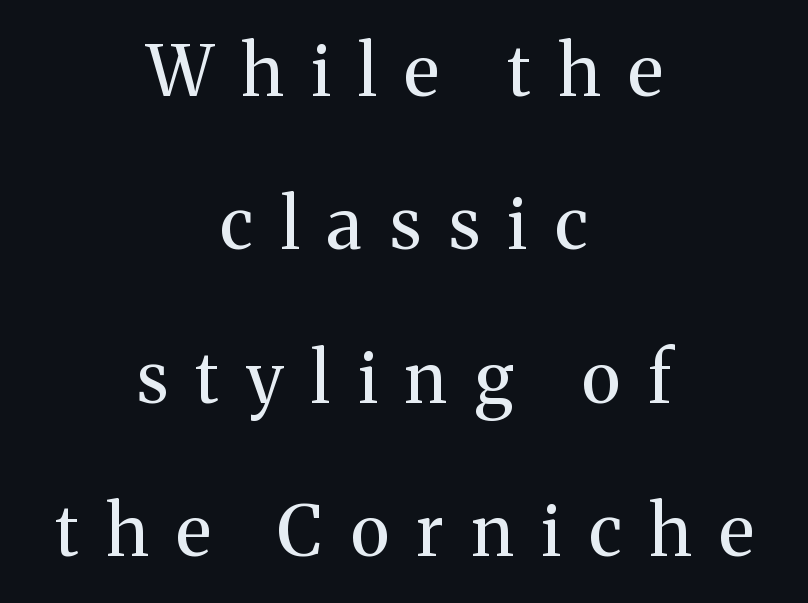
The strip under each line holds only bare page. Small tapered or slab feet sit at the stroke ends, so this counts as serif. On a weight scale, this lands at 450 or below. The type is letterspaced generously, with wide tracking. This sample has the flowing, uneven cadence of proportional lettering.
